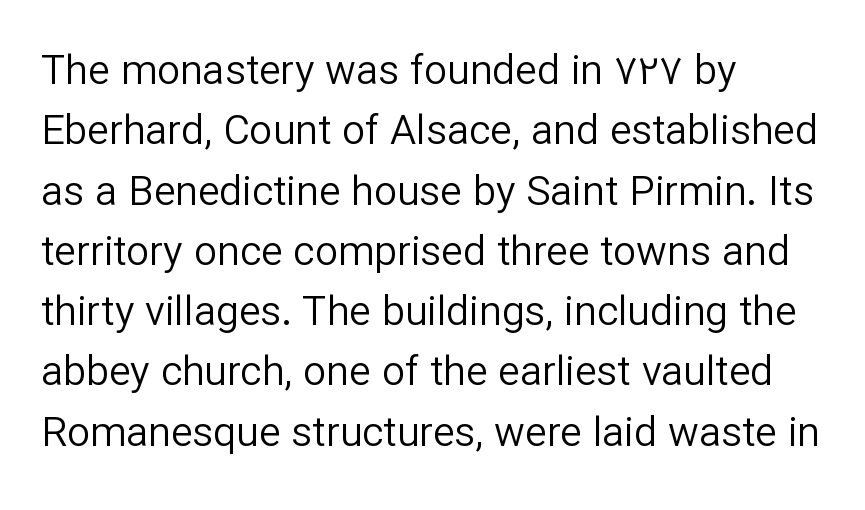
The image shows 41 px regular-weight sans-serif type, upright; set left-aligned, normal line spacing (1.47x), normal letter spacing, not underlined; low stroke contrast and a medium x-height.
